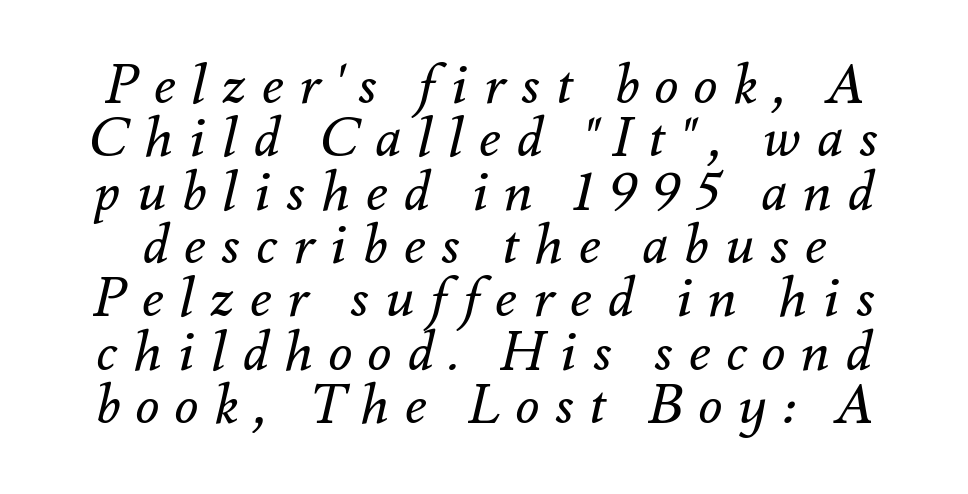
{"italic": "yes", "lean": "right", "slant_degrees": 12, "bold": "no", "weight": "regular", "width": "normal", "stroke_contrast": "medium", "x_height": "small", "monospaced": "no", "underline": "no", "line_spacing": "tight", "line_spacing_ratio": 0.97, "letter_spacing": "wide", "letter_spacing_em": 0.29, "glyph_px": 55}
